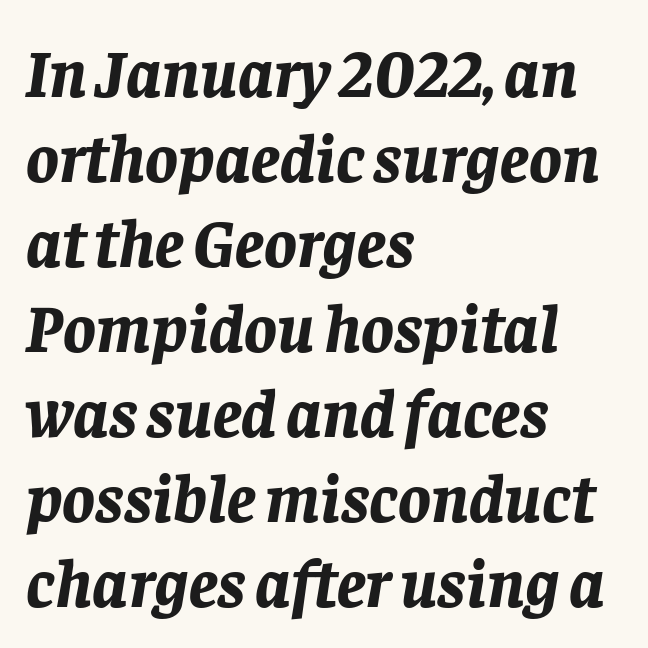
Every letter is thick-stroked: bold, no question. In terms of leading, this rendering sits right in the middle. If you drew a line through each stem, it would be angled. Each row of text sits above clean, open space. Spacing verdict: proportional, widths tailored to each character. The letters sit at their default tracking, neither squeezed nor spread.
